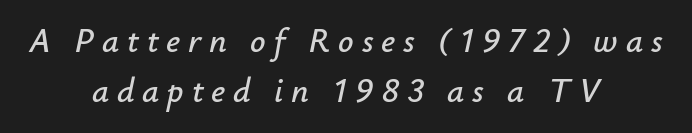
{"italic": "yes", "lean": "right", "slant_degrees": 12, "width": "normal", "stroke_contrast": "low", "x_height": "small", "monospaced": "no", "underline": "no", "align": "center", "line_spacing": "normal", "line_spacing_ratio": 1.46, "letter_spacing": "wide", "letter_spacing_em": 0.23, "glyph_px": 34}
